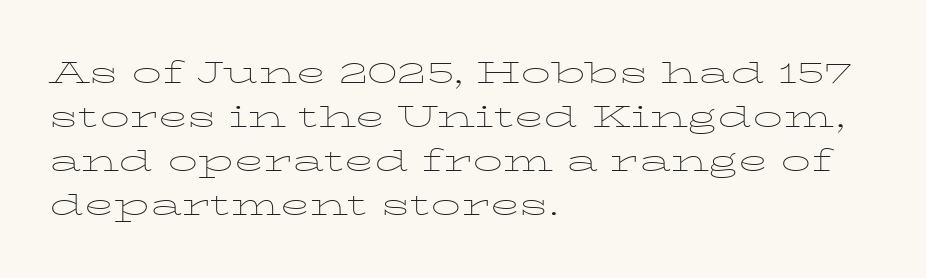
{"serif": "yes", "italic": "no", "bold": "no", "weight": "thin", "width": "wide", "stroke_contrast": "low", "x_height": "medium", "monospaced": "no", "underline": "no", "align": "left", "line_spacing": "normal", "line_spacing_ratio": 1.47, "letter_spacing": "normal", "letter_spacing_em": 0.0, "glyph_px": 30}
